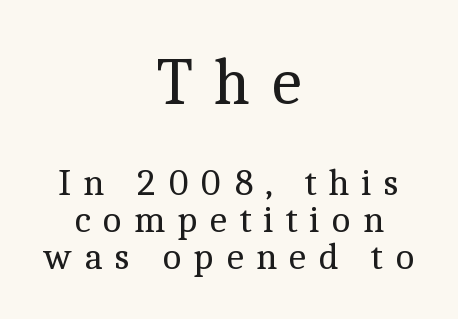
Top chunk: large. Bottom chunk: small. Someone cranked the tracking dial way up on this one. This sample is center-justified, so both line endings float freely. Reading down the column, the eye jumps only a short way to each next line.
